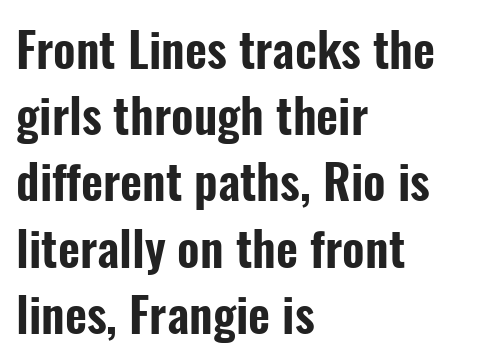
The image shows 48 px condensed sans-serif type, upright; set left-aligned, normal line spacing (1.38x), normal letter spacing, not underlined; low stroke contrast and a medium x-height.
